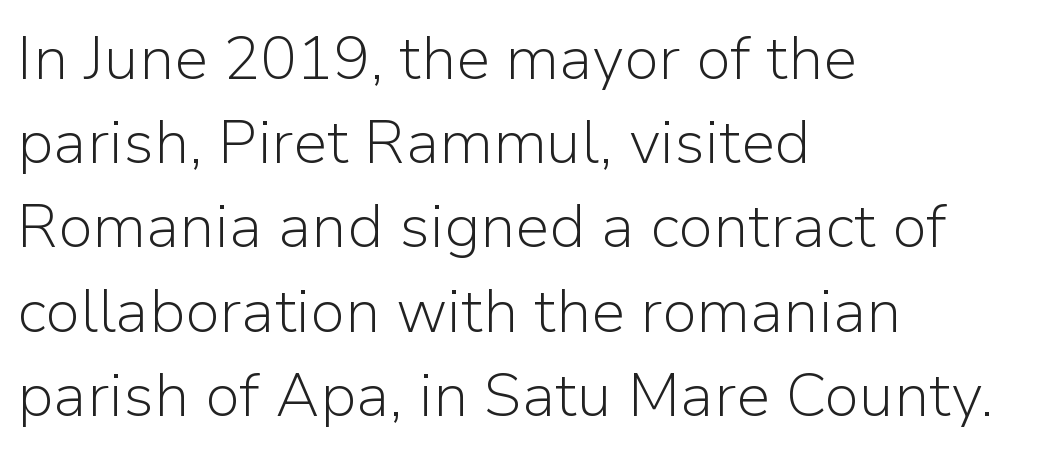
{"serif": "no", "italic": "no", "bold": "no", "weight": "light", "width": "normal", "stroke_contrast": "low", "x_height": "medium", "monospaced": "no", "underline": "no", "align": "left", "line_spacing": "normal", "line_spacing_ratio": 1.38, "letter_spacing": "normal", "letter_spacing_em": 0.0, "glyph_px": 61}
